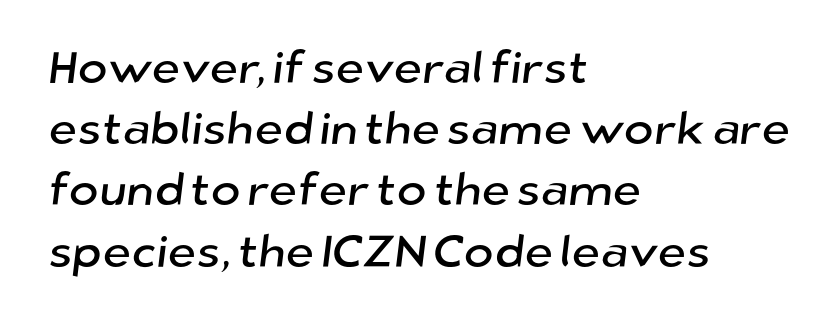
Q: Is the typeface a serif or a sans-serif typeface? A: Sans-serif.
Q: Is the text underlined? A: No.
Q: How is the paragraph aligned? A: Left-aligned.
Q: Is the spacing between letters normal or unusually wide? A: Normal.
Q: Is the spacing between lines tight, normal or loose? A: Normal.
Q: Width (condensed, normal, or wide)? A: Normal.
Q: Stroke contrast? A: Low.
Q: x-height? A: Medium.
Q: Monospaced? A: No.
